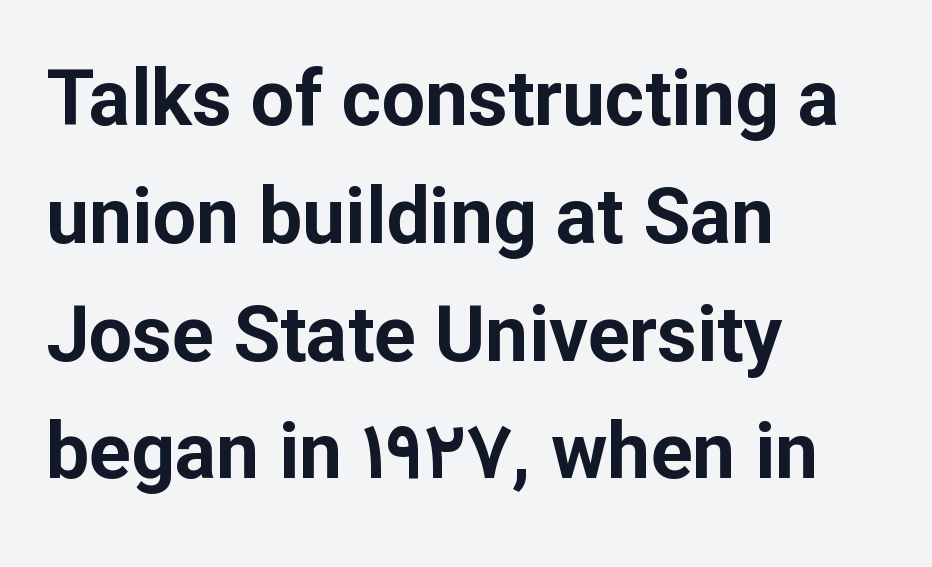
{"serif": "no", "italic": "no", "bold": "yes", "weight": "bold", "width": "normal", "stroke_contrast": "low", "x_height": "medium", "monospaced": "no", "underline": "no", "align": "left", "line_spacing": "normal", "line_spacing_ratio": 1.53, "letter_spacing": "normal", "letter_spacing_em": 0.0, "glyph_px": 77}
